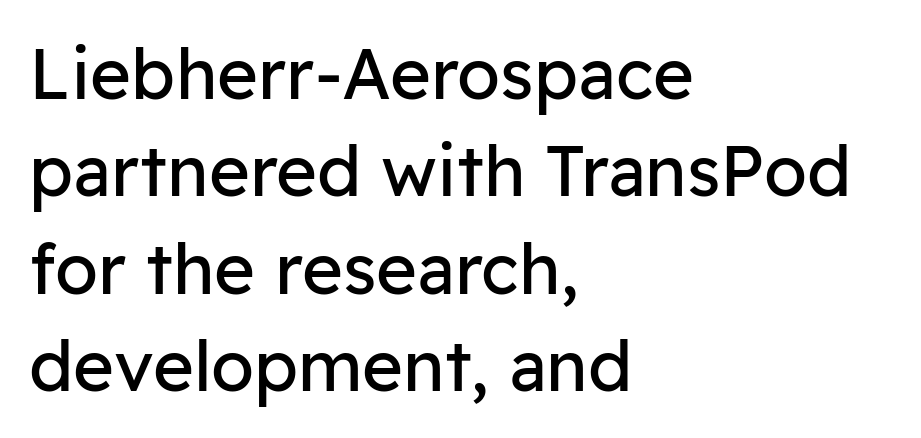
The block of text has a typical density, with ordinary space between rows. The rendering uses natural spacing where letterforms have individual widths. The setting favours the left margin, as ordinary paragraphs usually do. No feet cap the strokes, marking this as sans-serif type. Think standard paragraph weight, or any step lighter than that.
